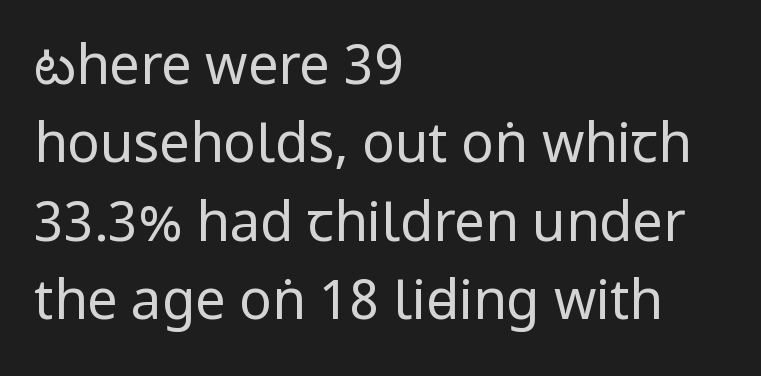
Q: Is the text bold? A: No.
Q: Is the text italic (slanted)? A: No, it is upright.
Q: Is the typeface a serif or a sans-serif typeface? A: Sans-serif.
Q: Is the text underlined? A: No.
Q: How is the paragraph aligned? A: Left-aligned.
Q: Is the spacing between letters normal or unusually wide? A: Normal.
Q: Is the spacing between lines tight, normal or loose? A: Normal.
Q: Width (condensed, normal, or wide)? A: Condensed.
Q: Stroke contrast? A: Low.
